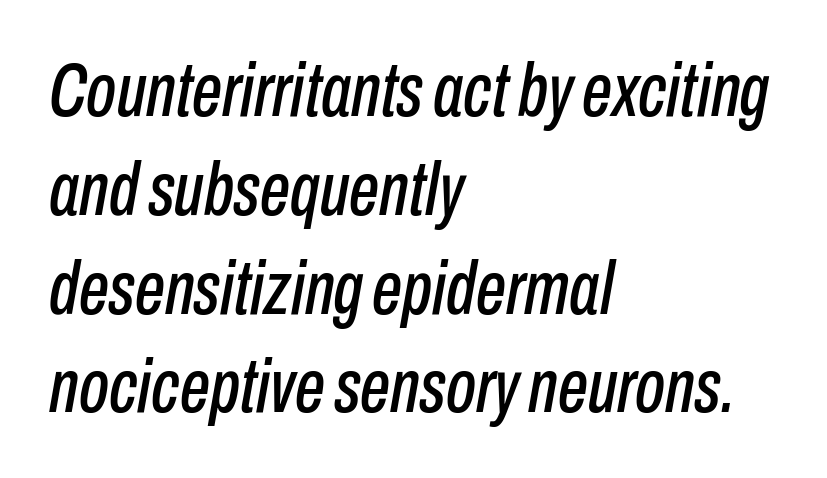
Q: Is the text italic (slanted)? A: Yes, it leans right by about 10 degrees.
Q: Is the text underlined? A: No.
Q: How is the paragraph aligned? A: Left-aligned.
Q: Is the spacing between letters normal or unusually wide? A: Normal.
Q: Is the spacing between lines tight, normal or loose? A: Normal.
Q: Width (condensed, normal, or wide)? A: Condensed.
Q: Stroke contrast? A: Low.
Q: x-height? A: Medium.
Q: Monospaced? A: No.
